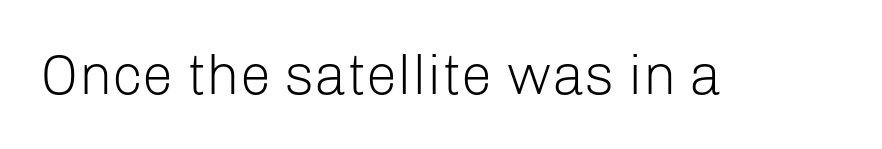
Q: Is the text bold? A: No.
Q: Is the text italic (slanted)? A: No, it is upright.
Q: Is the typeface a serif or a sans-serif typeface? A: Sans-serif.
Q: Is the text underlined? A: No.
Q: Is the spacing between letters normal or unusually wide? A: Normal.
Q: Width (condensed, normal, or wide)? A: Normal.
Q: Stroke contrast? A: Low.
Q: x-height? A: Medium.
Q: Monospaced? A: No.
